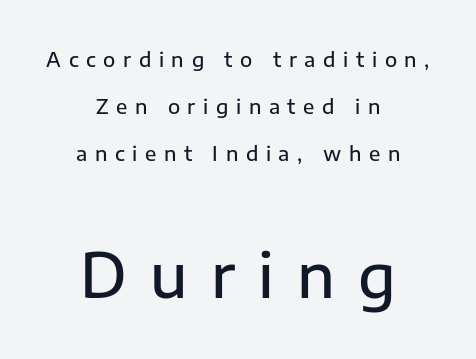
The image shows 61 px sans-serif type, upright; set centered, loose line spacing (2.34x), unusually wide letter spacing (+0.38 em), not underlined; the second (bottom) block is 3.05x larger; low stroke contrast and a medium x-height.
